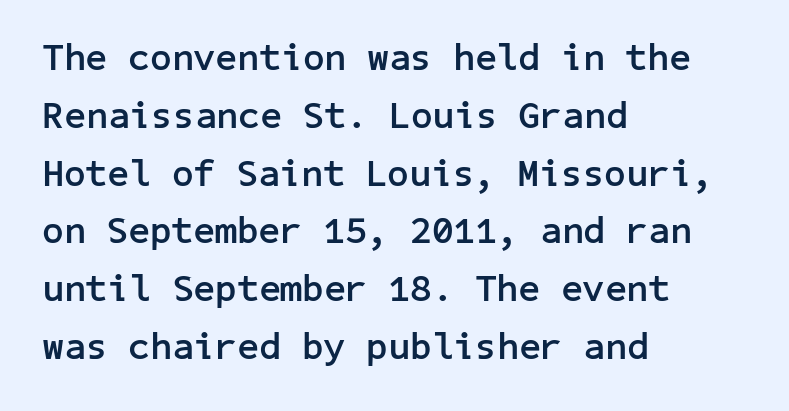
This sample uses a sans-serif face. These lines are set flush left with a ragged right edge. Just letters on the line, the space beneath them empty. In terms of leading, this rendering sits right in the middle. There is no visible air inserted between adjacent glyphs. In terms of weight, the rendering is a true, heavy bold.
